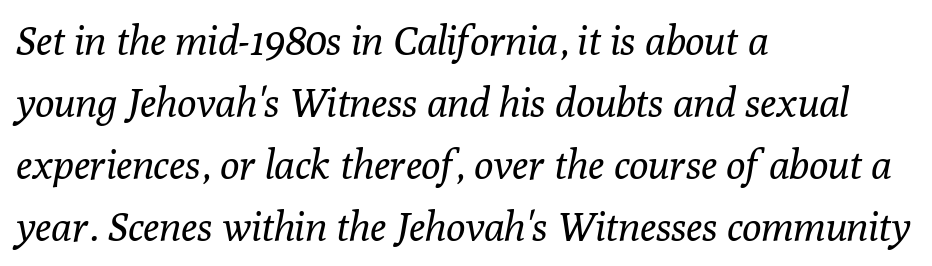
The font is comparable to plain body text, perhaps lighter. The setting favours the left margin, as ordinary paragraphs usually do. Rendered with sloped, italic letterforms. Compared with typical body copy, the letter spacing here is the same.
